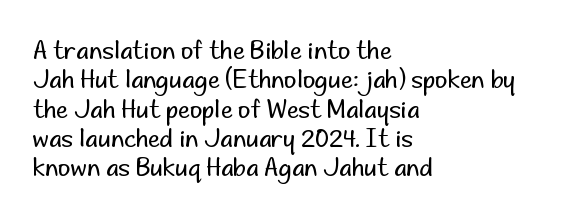
Notice how the stems are strictly vertical — no italics here. Standard letterfit; no display-style spreading of the glyphs. The space beneath each line is pristine and unruled. Counters stay open thanks to moderate or lighter strokes. A classic flush-left, rag-right setting is used for this passage.
